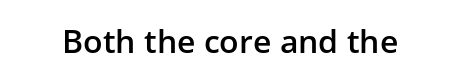
{"serif": "no", "italic": "no", "bold": "semi", "weight": "semibold", "width": "normal", "stroke_contrast": "low", "x_height": "medium", "monospaced": "no", "underline": "no", "letter_spacing": "normal", "letter_spacing_em": 0.0, "glyph_px": 32}
